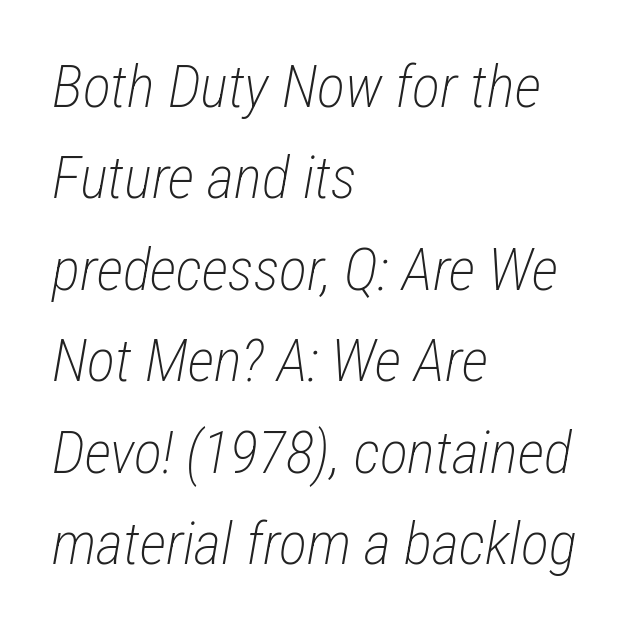
The image shows 59 px light, condensed type, italic (leaning right); set left-aligned, normal line spacing (1.55x), normal letter spacing, not underlined; low stroke contrast and a medium x-height.
